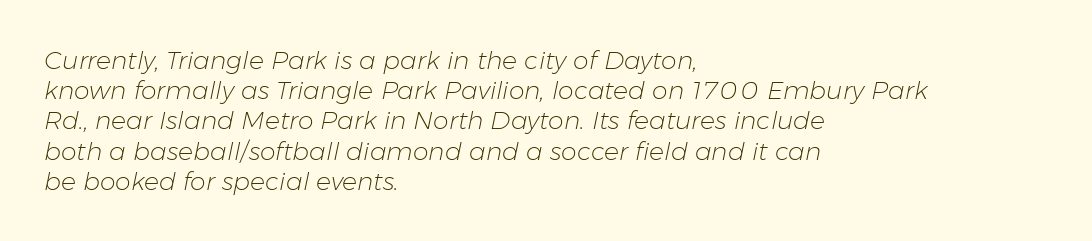
The passage is arranged the way most books set body copy — flush left. Look at the tracking — it's just the regular setting, nothing added. Underlining? Definitely not there. A quiet, ordinary-to-light weight characterises the typeface.
